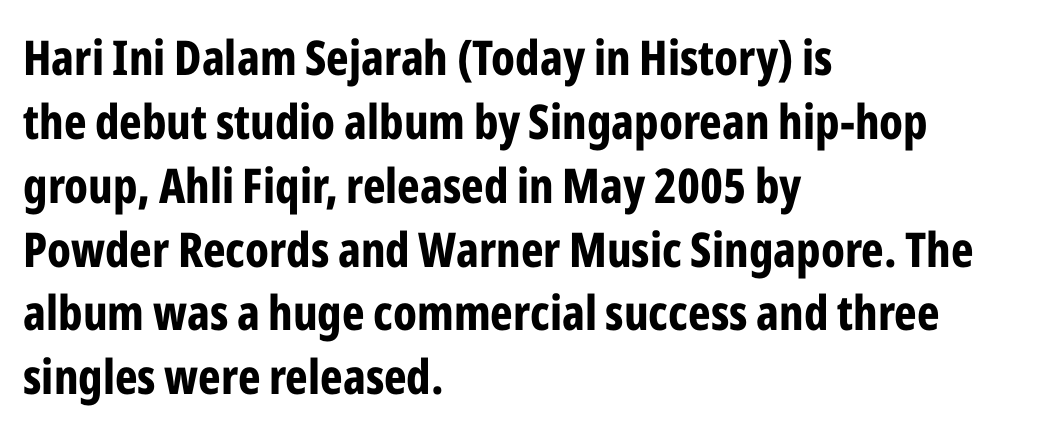
Spacing between characters is what you'd get straight out of the box. Underlining? Definitely not there. Is the type bold? Yes — the strokes are clearly thick and heavy. The lines sit at an ordinary, default distance from one another. Italic: no, the glyphs are upright roman.
